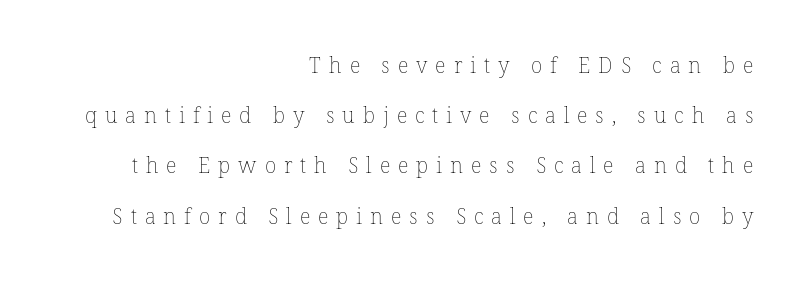
No italicization has been applied; the sample stays upright. The leading is generous, giving the passage an open texture. Loose tracking; the words dissolve into strings of separated letters. Any mark beneath the type? The region is blank.
